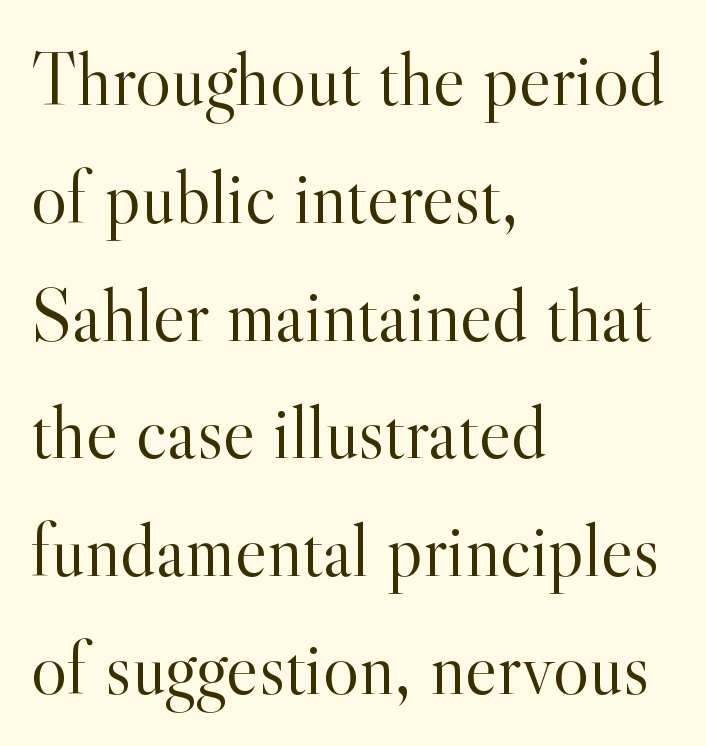
Q: Is the text bold? A: No.
Q: Is the text italic (slanted)? A: No, it is upright.
Q: Is the typeface a serif or a sans-serif typeface? A: Serif.
Q: Is the text underlined? A: No.
Q: How is the paragraph aligned? A: Left-aligned.
Q: Is the spacing between letters normal or unusually wide? A: Normal.
Q: Is the spacing between lines tight, normal or loose? A: Normal.
Q: Width (condensed, normal, or wide)? A: Normal.
Q: x-height? A: Small.
Q: Monospaced? A: No.
